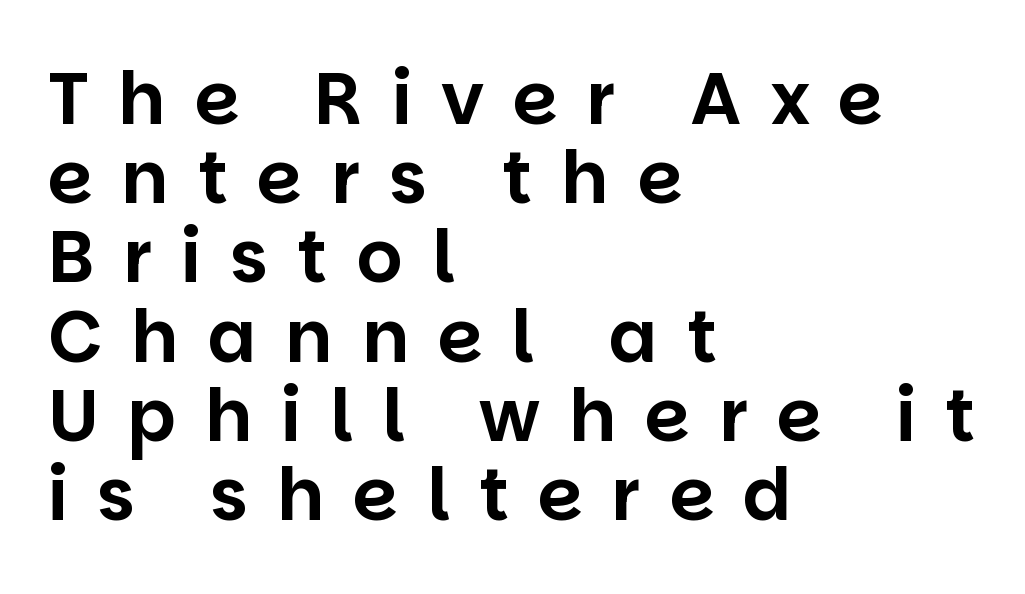
Q: Is the text italic (slanted)? A: No, it is upright.
Q: Is the typeface a serif or a sans-serif typeface? A: Sans-serif.
Q: Is the text underlined? A: No.
Q: How is the paragraph aligned? A: Left-aligned.
Q: Is the spacing between letters normal or unusually wide? A: Unusually wide.
Q: Is the spacing between lines tight, normal or loose? A: Tight.
Q: Width (condensed, normal, or wide)? A: Normal.
Q: Stroke contrast? A: Low.
Q: x-height? A: Large.
Q: Monospaced? A: No.
